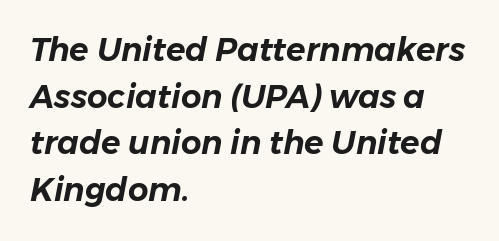
{"italic": "yes", "lean": "right", "slant_degrees": 11, "width": "normal", "stroke_contrast": "low", "x_height": "medium", "monospaced": "no", "underline": "no", "align": "left", "line_spacing": "normal", "line_spacing_ratio": 1.46, "letter_spacing": "normal", "letter_spacing_em": 0.0, "glyph_px": 32}
